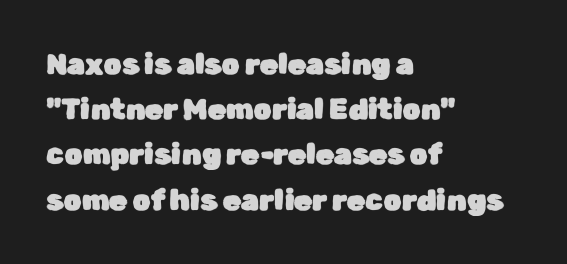
{"serif": "no", "italic": "no", "width": "normal", "stroke_contrast": "low", "x_height": "medium", "monospaced": "no", "underline": "no", "align": "left", "line_spacing": "normal", "line_spacing_ratio": 1.56, "letter_spacing": "normal", "letter_spacing_em": 0.0, "glyph_px": 29}
